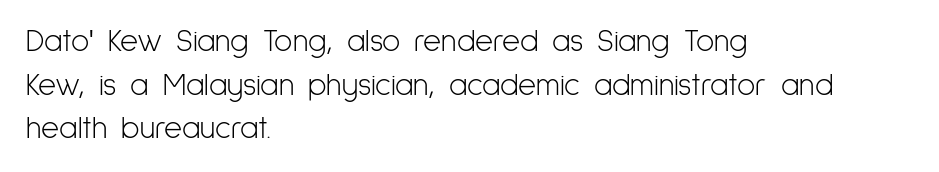
Q: Is the text bold? A: No.
Q: Is the text italic (slanted)? A: No, it is upright.
Q: Is the typeface a serif or a sans-serif typeface? A: Sans-serif.
Q: Is the text underlined? A: No.
Q: How is the paragraph aligned? A: Left-aligned.
Q: Is the spacing between letters normal or unusually wide? A: Normal.
Q: Is the spacing between lines tight, normal or loose? A: Normal.
Q: Width (condensed, normal, or wide)? A: Condensed.
Q: Stroke contrast? A: Low.
Q: x-height? A: Medium.
Q: Monospaced? A: No.
